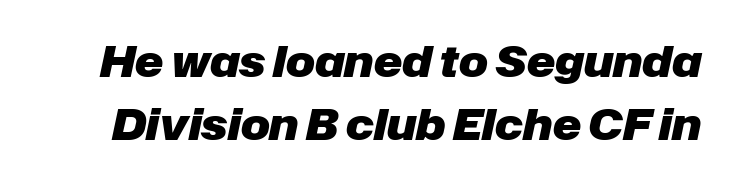
The letters sit at their default tracking, neither squeezed nor spread. The passage shown is not underscored anywhere. The letters are slanted; this is an italic face. Spacing verdict: proportional, widths tailored to each character. Each glyph is drawn with heavy, bold strokes. Baseline-to-baseline distance is the conventional proportion of letter height.
